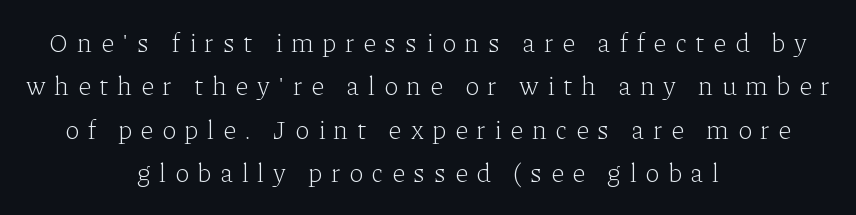
The image shows 26 px text type, upright; set centered, normal line spacing (1.67x), unusually wide letter spacing (+0.33 em), not underlined.
